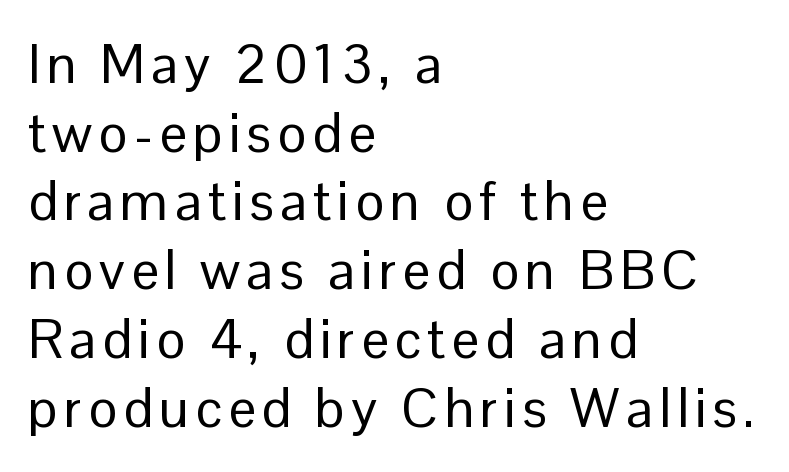
Character widths vary here, with narrow letters taking less room than wide ones. Decoration check: the copy has no underline. The letters carry no serifs — their stems end cleanly without finishing strokes. The lines are quadded left. Heaviness? Minimal to ordinary, like unemphasized prose.
